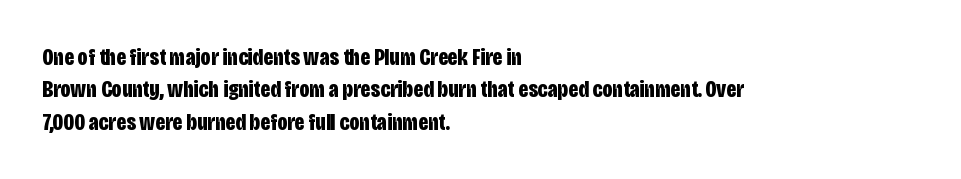
The image shows 24 px bold type, upright; set left-aligned, normal line spacing (1.35x), normal letter spacing, not underlined.
